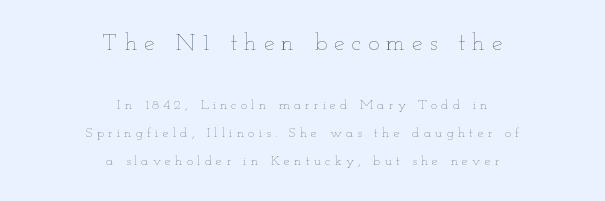
The image shows 24 px text type, upright; set centered, loose line spacing (1.97x), unusually wide letter spacing (+0.29 em), not underlined; the first (top) block is 1.71x larger.
